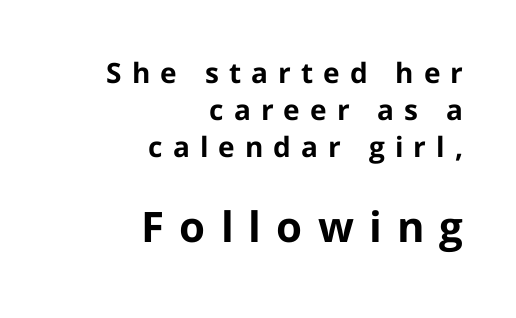
Q: Is the text bold? A: Yes.
Q: Is the text italic (slanted)? A: No, it is upright.
Q: Is the typeface a serif or a sans-serif typeface? A: Sans-serif.
Q: Is the text underlined? A: No.
Q: How is the paragraph aligned? A: Right-aligned.
Q: Is the spacing between letters normal or unusually wide? A: Unusually wide.
Q: Is the spacing between lines tight, normal or loose? A: Normal.
Q: Which block of text is set in a larger size, the first (top) or the second (bottom)? A: The second (bottom) one.
Q: Width (condensed, normal, or wide)? A: Normal.
Q: Stroke contrast? A: Low.
Q: x-height? A: Medium.
Q: Monospaced? A: No.
